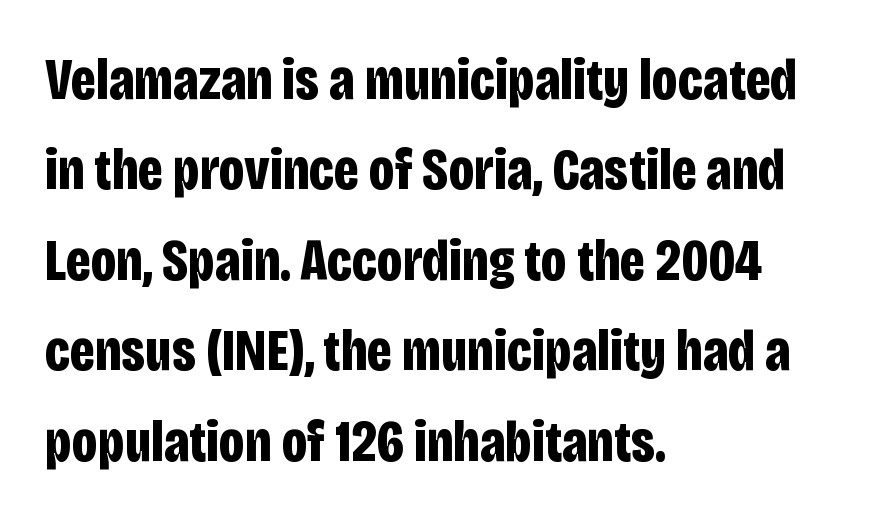
{"serif": "no", "italic": "no", "bold": "yes", "weight": "bold", "width": "condensed", "stroke_contrast": "low", "x_height": "large", "monospaced": "no", "underline": "no", "align": "left", "line_spacing": "normal", "line_spacing_ratio": 1.56, "letter_spacing": "normal", "letter_spacing_em": 0.0, "glyph_px": 58}
